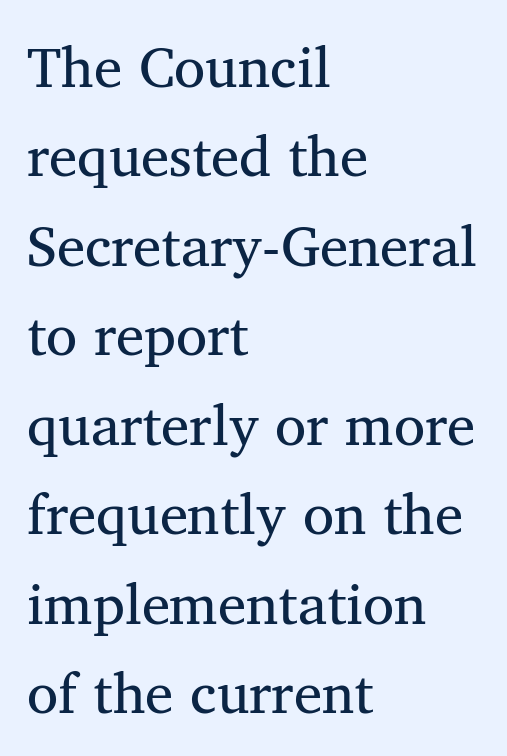
Students, note that the glyphs here touch the page at normal intervals. If you drew a ruler down the left edge, every line would touch it. The letters advance in unequal steps, a hallmark of proportional type. Successive baselines arrive at the customary interval. Note: serifs present on the glyphs. Type without underlining.
